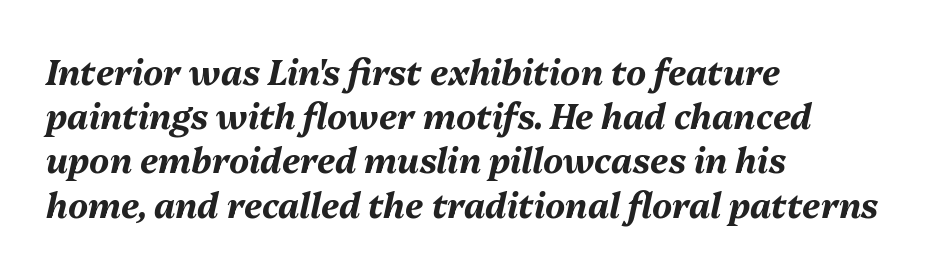
Q: Is the text bold? A: Yes.
Q: Is the text italic (slanted)? A: Yes, it leans right by about 13 degrees.
Q: Is the text underlined? A: No.
Q: How is the paragraph aligned? A: Left-aligned.
Q: Is the spacing between letters normal or unusually wide? A: Normal.
Q: Is the spacing between lines tight, normal or loose? A: Normal.
Q: Width (condensed, normal, or wide)? A: Normal.
Q: Stroke contrast? A: Medium.
Q: x-height? A: Medium.
Q: Monospaced? A: No.
